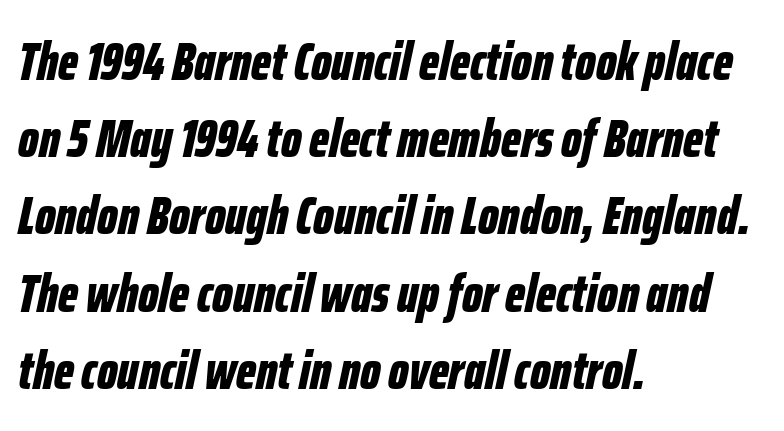
Q: Is the text bold? A: Yes.
Q: Is the text italic (slanted)? A: Yes, it leans right by about 12 degrees.
Q: Is the text underlined? A: No.
Q: How is the paragraph aligned? A: Left-aligned.
Q: Is the spacing between letters normal or unusually wide? A: Normal.
Q: Is the spacing between lines tight, normal or loose? A: Normal.
Q: Width (condensed, normal, or wide)? A: Condensed.
Q: Stroke contrast? A: Low.
Q: x-height? A: Medium.
Q: Monospaced? A: No.
